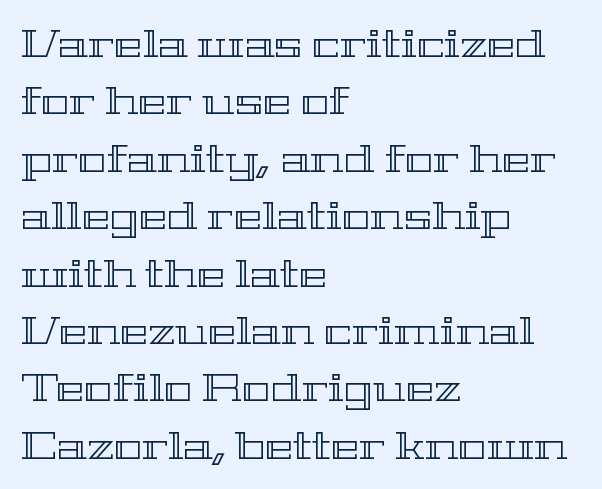
The image shows 38 px wide type, upright; set left-aligned, normal line spacing (1.51x), normal letter spacing, not underlined; a medium x-height.
